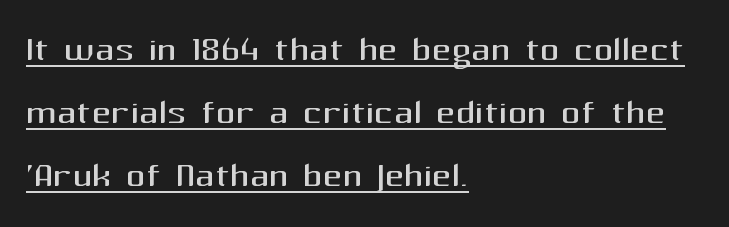
Q: Is the text bold? A: No.
Q: Is the text italic (slanted)? A: No, it is upright.
Q: Is the typeface a serif or a sans-serif typeface? A: Sans-serif.
Q: Is the text underlined? A: Yes.
Q: How is the paragraph aligned? A: Left-aligned.
Q: Is the spacing between letters normal or unusually wide? A: Normal.
Q: Is the spacing between lines tight, normal or loose? A: Normal.
Q: Width (condensed, normal, or wide)? A: Normal.
Q: Stroke contrast? A: Medium.
Q: x-height? A: Medium.
Q: Monospaced? A: No.
